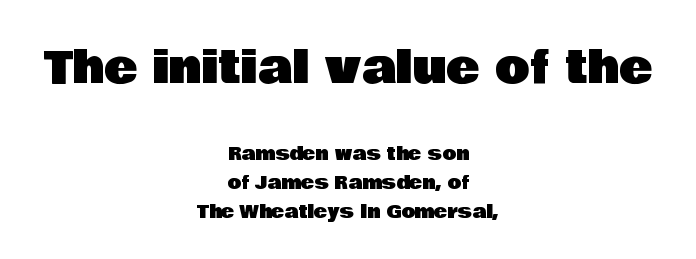
{"serif": "no", "italic": "no", "width": "normal", "stroke_contrast": "low", "x_height": "large", "monospaced": "no", "underline": "no", "align": "center", "line_spacing": "normal", "line_spacing_ratio": 1.6, "letter_spacing": "normal", "letter_spacing_em": 0.0, "larger_block": "first", "size_ratio": 2.5, "glyph_px": 45}
